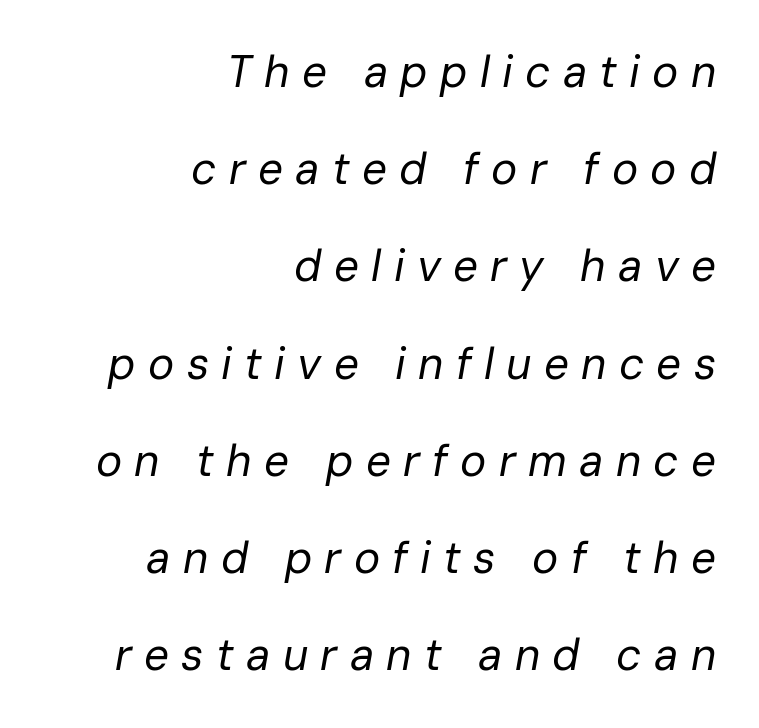
Q: Is the text bold? A: No.
Q: Is the text italic (slanted)? A: Yes, it leans right by about 10 degrees.
Q: Is the text underlined? A: No.
Q: How is the paragraph aligned? A: Right-aligned.
Q: Is the spacing between letters normal or unusually wide? A: Unusually wide.
Q: Is the spacing between lines tight, normal or loose? A: Loose.
Q: Width (condensed, normal, or wide)? A: Normal.
Q: Stroke contrast? A: Low.
Q: x-height? A: Medium.
Q: Monospaced? A: No.
